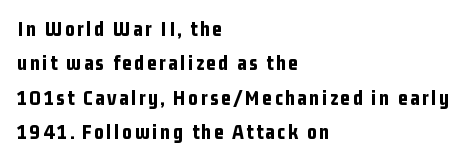
Q: Is the text bold? A: Yes.
Q: Is the text italic (slanted)? A: No, it is upright.
Q: Is the text underlined? A: No.
Q: How is the paragraph aligned? A: Left-aligned.
Q: Is the spacing between lines tight, normal or loose? A: Normal.
